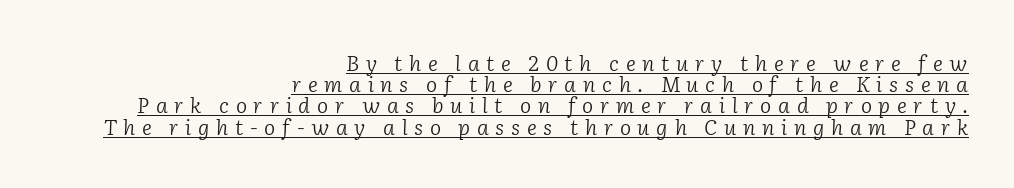
Q: Is the text bold? A: No.
Q: Is the text italic (slanted)? A: Yes, it leans right by about 2 degrees.
Q: Is the text underlined? A: Yes.
Q: How is the paragraph aligned? A: Right-aligned.
Q: Is the spacing between letters normal or unusually wide? A: Unusually wide.
Q: Is the spacing between lines tight, normal or loose? A: Tight.
